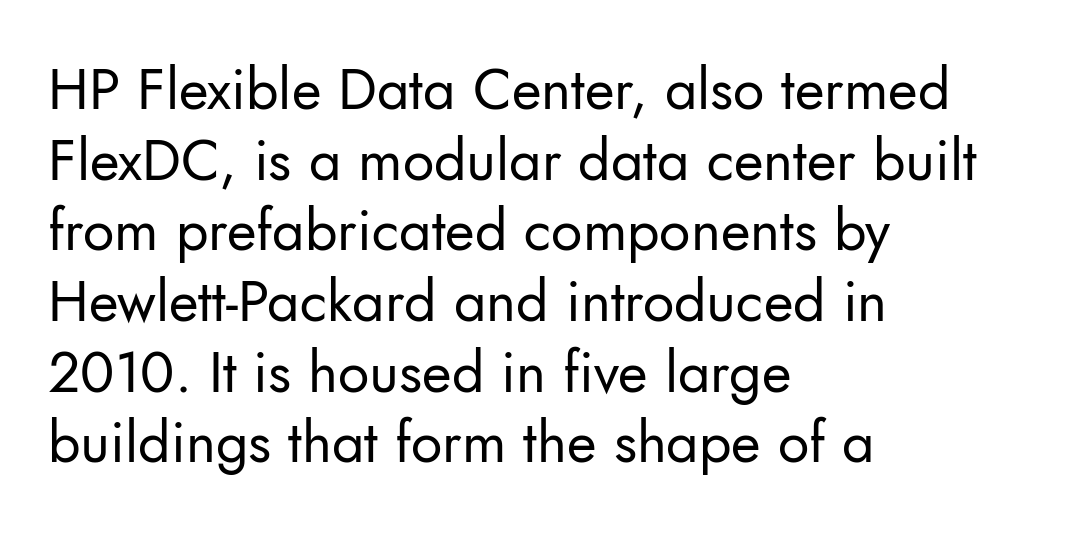
The image shows 57 px regular-weight sans-serif type, upright; set left-aligned, line spacing 1.24x, normal letter spacing, not underlined; low stroke contrast and a small x-height.
